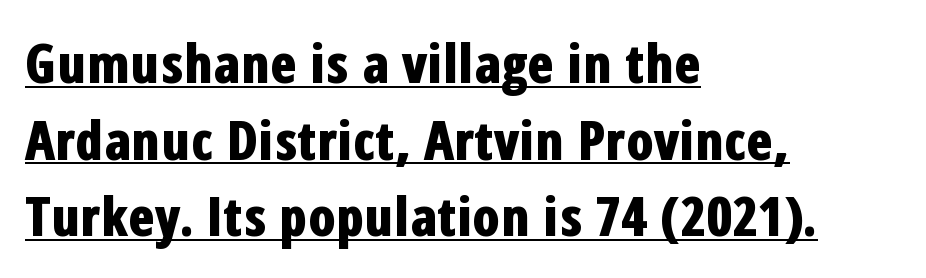
Q: Is the text bold? A: Yes.
Q: Is the text italic (slanted)? A: No, it is upright.
Q: Is the typeface a serif or a sans-serif typeface? A: Sans-serif.
Q: Is the text underlined? A: Yes.
Q: How is the paragraph aligned? A: Left-aligned.
Q: Is the spacing between letters normal or unusually wide? A: Normal.
Q: Is the spacing between lines tight, normal or loose? A: Normal.
Q: Width (condensed, normal, or wide)? A: Condensed.
Q: Stroke contrast? A: Low.
Q: x-height? A: Medium.
Q: Monospaced? A: No.
